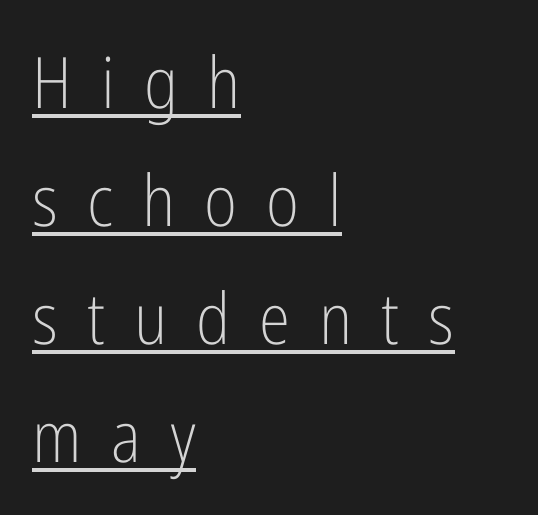
Posture: vertical. The typesetter chose a ragged-right arrangement here. The letters advance in unequal steps, a hallmark of proportional type. Weight: regular or lighter. The type family on display is of the sans-serif kind. Is there much room between lines? A standard amount, neither cramped nor airy.
